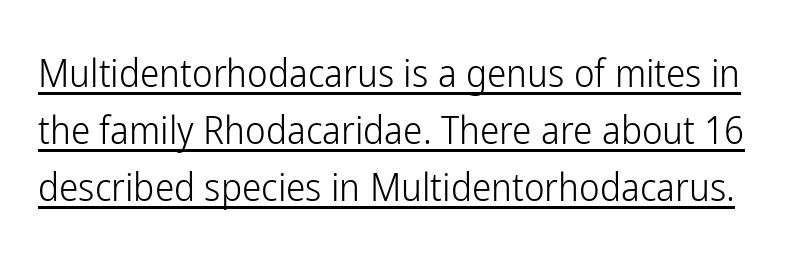
The image shows 39 px light, condensed sans-serif type, upright; set normal line spacing (1.46x), normal letter spacing, underlined; low stroke contrast and a medium x-height.
